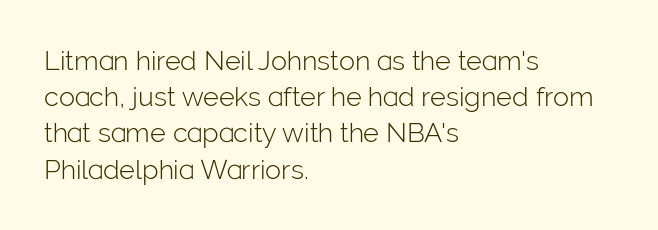
The strokes carry an ordinary text weight at most. Teacher's note: observe the even left margin — that is flush-left alignment. The lines sit at an ordinary, default distance from one another. Does extra space separate the letters? No, they use regular spacing. Posture: vertical. The specimen omits any rule beneath the text block's lines.
